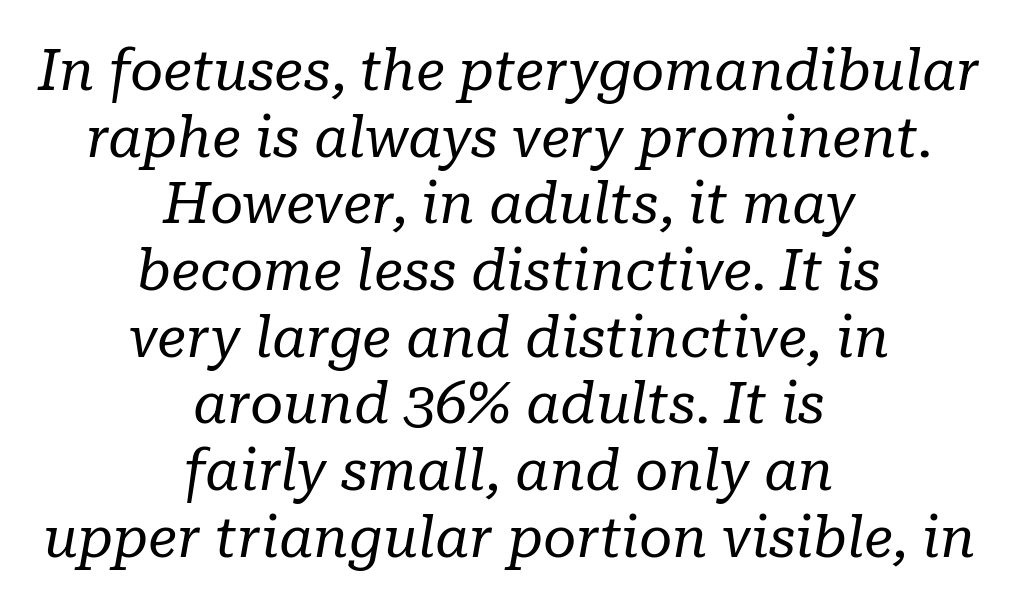
The image shows 57 px regular-weight serif type, italic (leaning right); set centered, line spacing 1.17x, normal letter spacing, not underlined; low stroke contrast and a medium x-height.
